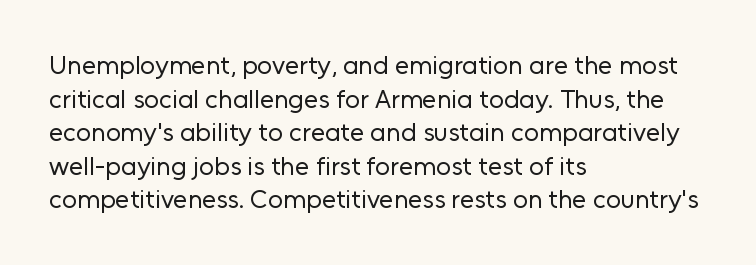
Interline gaps are of average width in this sample. In terms of posture, this sample is upright. Teacher's note: observe the even left margin — that is flush-left alignment. The cut favours lightness, reaching ordinary text weight at its darkest.
